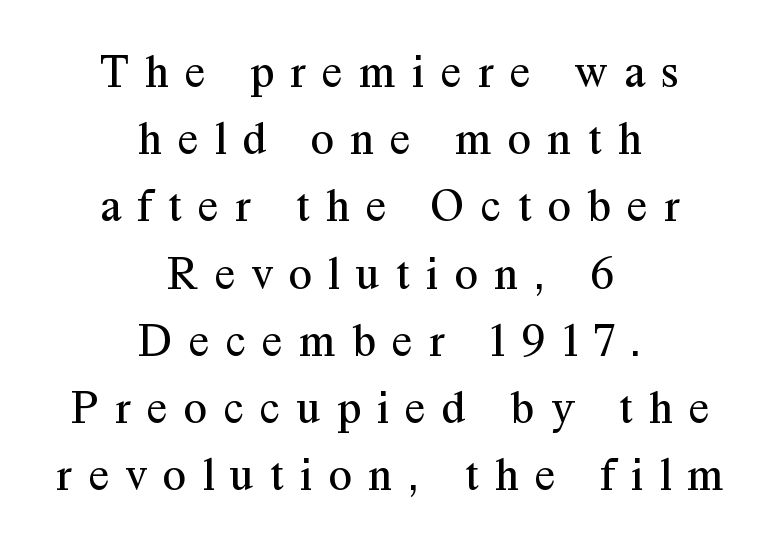
{"serif": "yes", "italic": "no", "bold": "no", "weight": "regular", "width": "normal", "stroke_contrast": "medium", "x_height": "medium", "monospaced": "no", "underline": "no", "align": "center", "line_spacing": "normal", "line_spacing_ratio": 1.43, "letter_spacing": "wide", "letter_spacing_em": 0.35, "glyph_px": 47}
